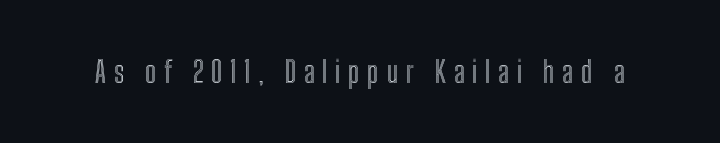
{"italic": "no", "width": "condensed", "x_height": "medium", "monospaced": "no", "underline": "no", "letter_spacing": "wide", "letter_spacing_em": 0.25, "glyph_px": 30}
